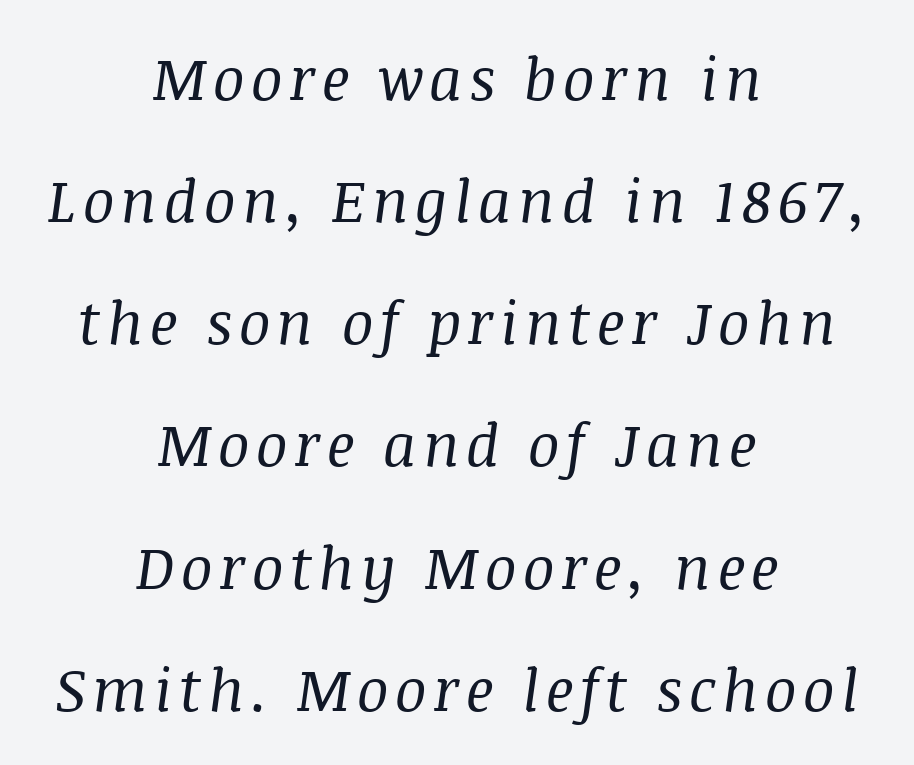
{"serif": "yes", "italic": "yes", "lean": "right", "slant_degrees": 8, "bold": "no", "weight": "regular", "width": "normal", "stroke_contrast": "medium", "x_height": "large", "monospaced": "no", "underline": "no", "align": "center", "line_spacing": "loose", "line_spacing_ratio": 2.07, "glyph_px": 59}
